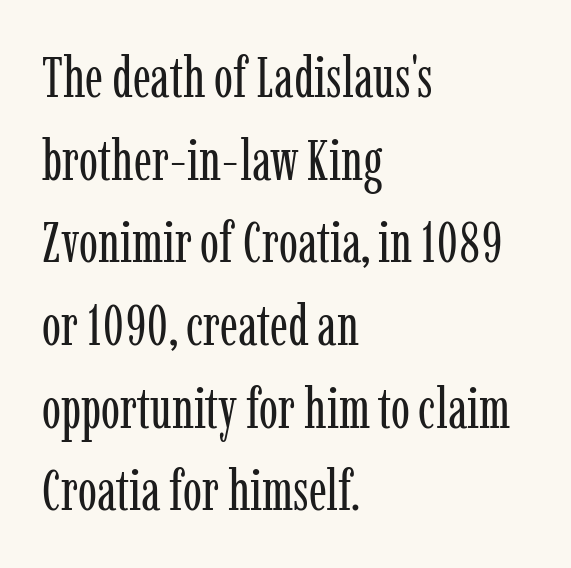
{"serif": "yes", "italic": "no", "bold": "no", "weight": "regular", "width": "condensed", "stroke_contrast": "low", "x_height": "medium", "monospaced": "no", "underline": "no", "align": "left", "line_spacing": "normal", "line_spacing_ratio": 1.45, "letter_spacing": "normal", "letter_spacing_em": 0.0, "glyph_px": 57}
